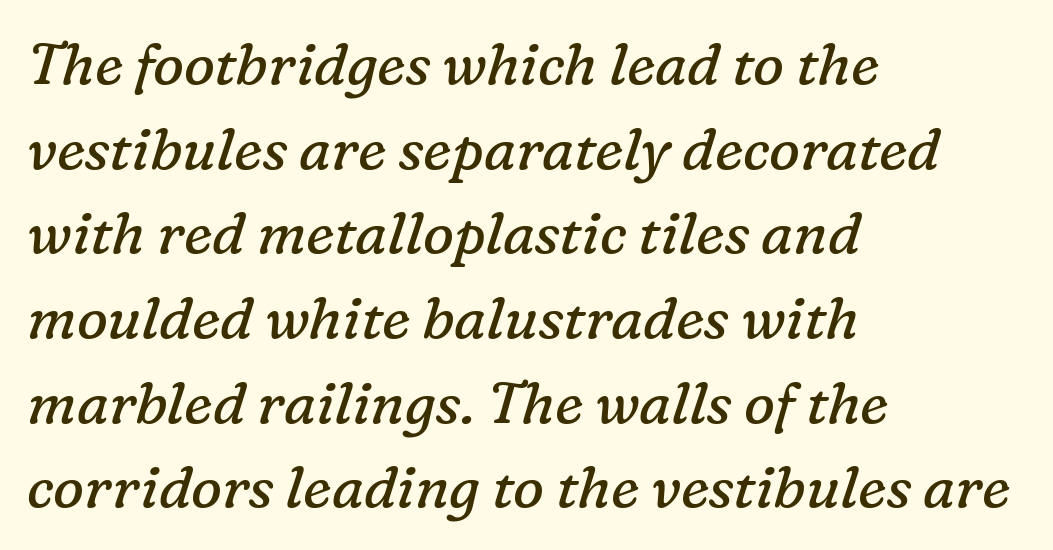
{"serif": "yes", "italic": "yes", "lean": "right", "slant_degrees": 16, "bold": "no", "weight": "regular", "width": "normal", "stroke_contrast": "low", "x_height": "medium", "monospaced": "no", "underline": "no", "align": "left", "line_spacing": "normal", "line_spacing_ratio": 1.46, "letter_spacing": "normal", "letter_spacing_em": 0.0, "glyph_px": 58}
